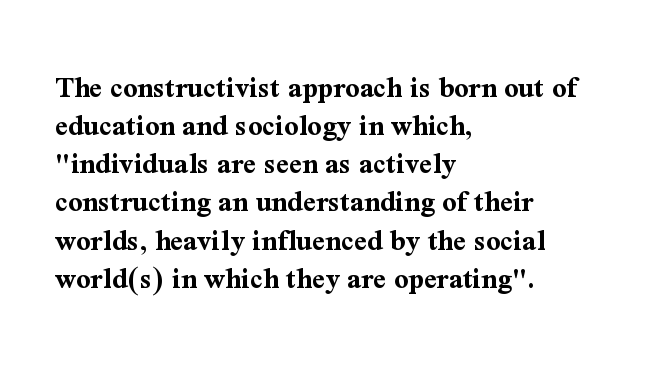
The image shows 31 px bold serif type, upright; set left-aligned, line spacing 1.23x, normal letter spacing, not underlined; medium stroke contrast and a medium x-height.
